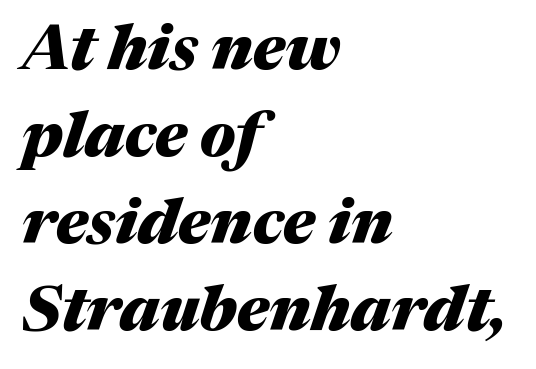
{"italic": "yes", "lean": "right", "slant_degrees": 17, "bold": "yes", "weight": "heavy", "width": "normal", "stroke_contrast": "medium", "x_height": "medium", "monospaced": "no", "underline": "no", "align": "left", "line_spacing": "normal", "line_spacing_ratio": 1.38, "letter_spacing": "normal", "letter_spacing_em": 0.0, "glyph_px": 63}
